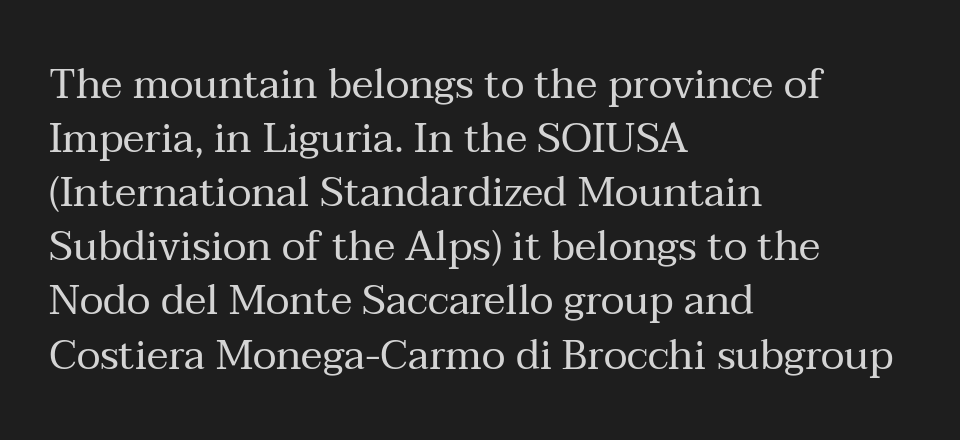
{"serif": "yes", "italic": "no", "bold": "no", "weight": "regular", "width": "normal", "stroke_contrast": "medium", "x_height": "medium", "monospaced": "no", "underline": "no", "align": "left", "line_spacing": "normal", "line_spacing_ratio": 1.32, "letter_spacing": "normal", "letter_spacing_em": 0.0, "glyph_px": 41}
